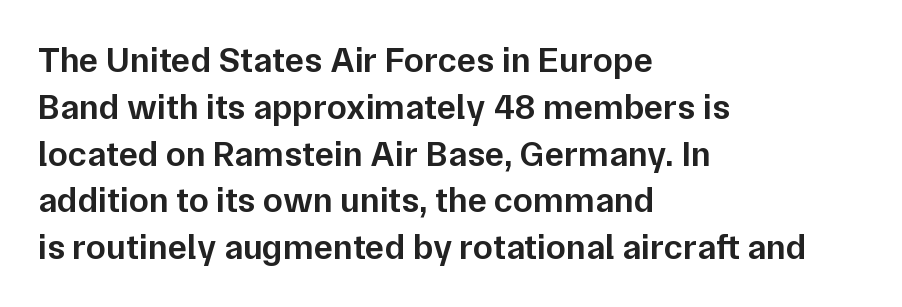
Q: Is the text bold? A: Semi-bold.
Q: Is the text italic (slanted)? A: No, it is upright.
Q: Is the typeface a serif or a sans-serif typeface? A: Sans-serif.
Q: Is the text underlined? A: No.
Q: How is the paragraph aligned? A: Left-aligned.
Q: Is the spacing between letters normal or unusually wide? A: Normal.
Q: Is the spacing between lines tight, normal or loose? A: Normal.
Q: Width (condensed, normal, or wide)? A: Normal.
Q: Stroke contrast? A: Low.
Q: x-height? A: Medium.
Q: Monospaced? A: No.
